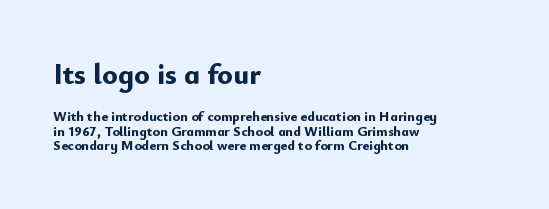
{"serif": "no", "italic": "no", "bold": "yes", "weight": "bold", "width": "normal", "stroke_contrast": "low", "x_height": "small", "monospaced": "no", "underline": "no", "align": "left", "line_spacing": "tight", "line_spacing_ratio": 1.04, "letter_spacing": "normal", "letter_spacing_em": 0.0, "larger_block": "first", "size_ratio": 2.07, "glyph_px": 29}
